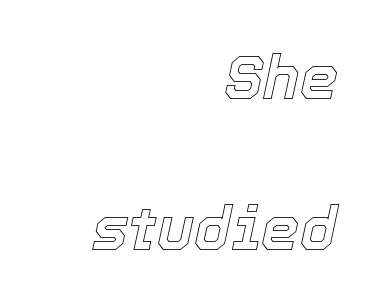
The rag falls on the left side of this text block. Vertical spacing — loose. Only glyphs here, with clear space below each row. Here the designer chose a conventional face with non-uniform glyph widths. Tracking here is standard; glyphs follow each other at the usual distance.
